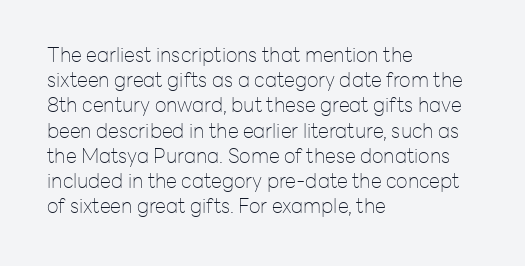
{"italic": "no", "bold": "no", "underline": "no", "align": "left", "line_spacing": "normal", "line_spacing_ratio": 1.26, "letter_spacing": "normal", "letter_spacing_em": 0.0, "glyph_px": 20}
